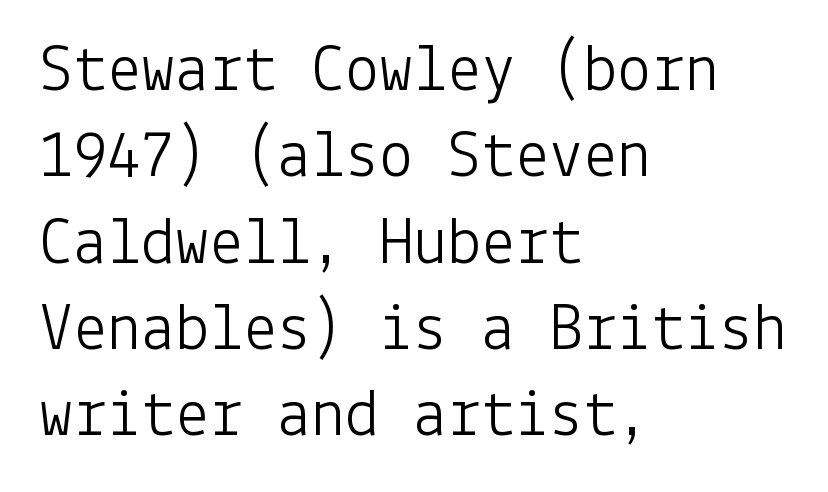
{"serif": "no", "italic": "no", "bold": "no", "weight": "light", "width": "normal", "stroke_contrast": "low", "x_height": "medium", "underline": "no", "align": "left", "line_spacing": "normal", "line_spacing_ratio": 1.27, "letter_spacing": "normal", "letter_spacing_em": 0.0, "glyph_px": 68}
